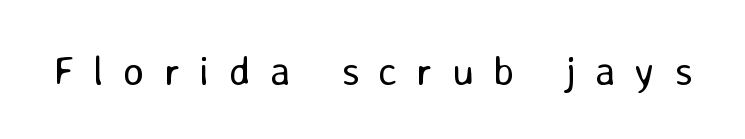
Proportional: the letters do not fall into vertical columns. This sample uses expanded letter spacing, leaving extra air between glyphs. Type style note: lacks serifs. Letters have the restrained weight of plain body copy at most. Bare-footed words on every line.
